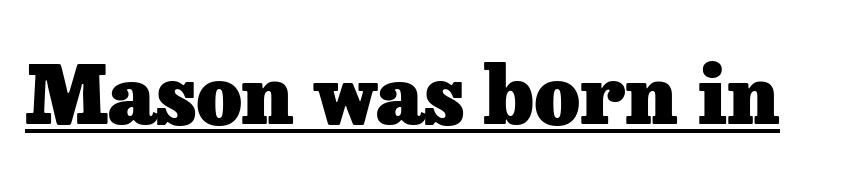
{"serif": "yes", "italic": "no", "bold": "yes", "weight": "heavy", "width": "normal", "stroke_contrast": "low", "x_height": "medium", "monospaced": "no", "underline": "yes", "letter_spacing": "normal", "letter_spacing_em": 0.0, "glyph_px": 79}
